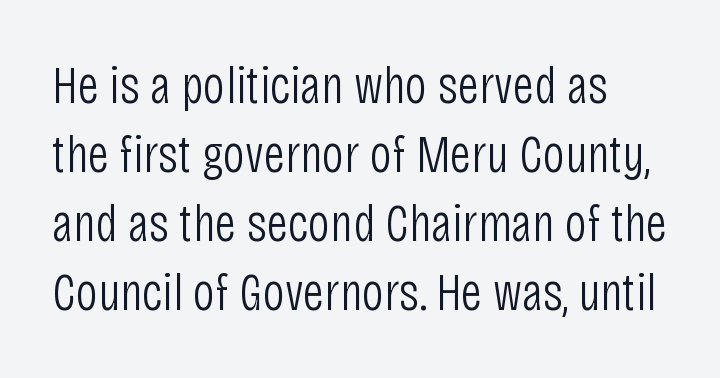
The image shows 54 px light, condensed sans-serif type, upright; set normal line spacing (1.28x), normal letter spacing, not underlined; low stroke contrast and a large x-height.
